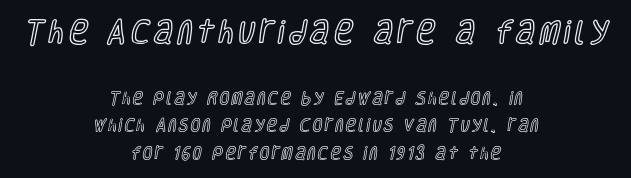
The image shows 26 px text type; set centered, loose line spacing (1.96x), not underlined; the first (top) block is 1.86x larger.
